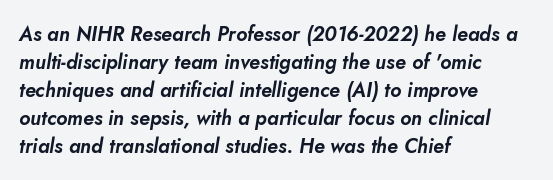
Rendered with sloped, italic letterforms. Descenders hang freely into open space. This rendering leaves character spacing at its baseline value. In CSS terms this would be text-align: left. Honestly, the row spacing looks completely unremarkable.
